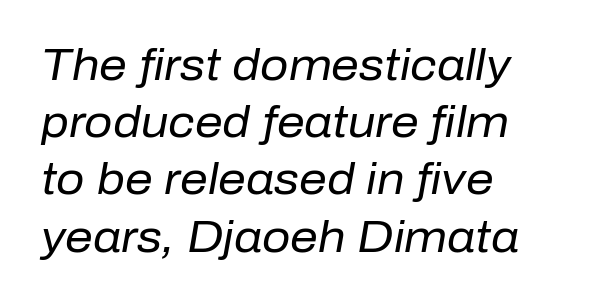
These lines are set flush left with a ragged right edge. Italic: yes, the glyphs are oblique. Evenly set lines give the paragraph a standard silhouette. Caption: face not bold, strokes unweighted. There is no visible air inserted between adjacent glyphs. Note the varied advance widths — an 'i' is clearly narrower than an 'm'.
